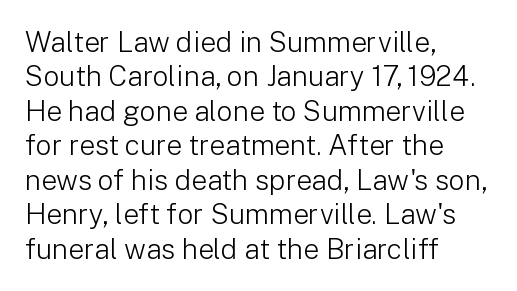
{"serif": "no", "italic": "no", "bold": "no", "weight": "light", "width": "normal", "stroke_contrast": "low", "x_height": "medium", "monospaced": "no", "underline": "no", "align": "left", "line_spacing_ratio": 1.23, "letter_spacing": "normal", "letter_spacing_em": 0.0, "glyph_px": 28}
